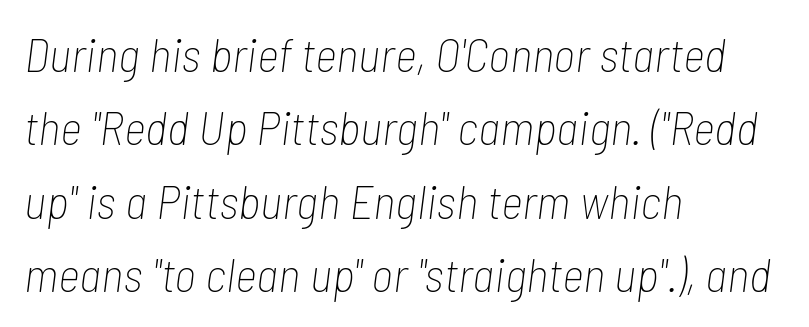
Normally led — the rows are evenly, conventionally spaced. Each letter keeps its own natural width here, so spacing adapts to shape. No heavy texture on the line: the type isn't bold. This sample uses plain, unmodified letter spacing. The lines are quadded left.
